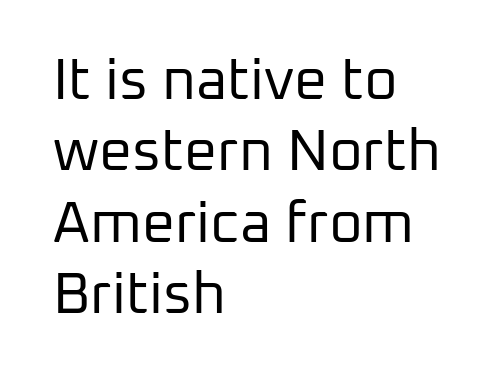
The space beneath each line is pristine and unruled. This is sans-serif lettering, the kind often seen on screens and signage. Designer's note — italics off, roman on. The letterforms sit at book weight or below. The type is set solid horizontally, with unmodified tracking.
